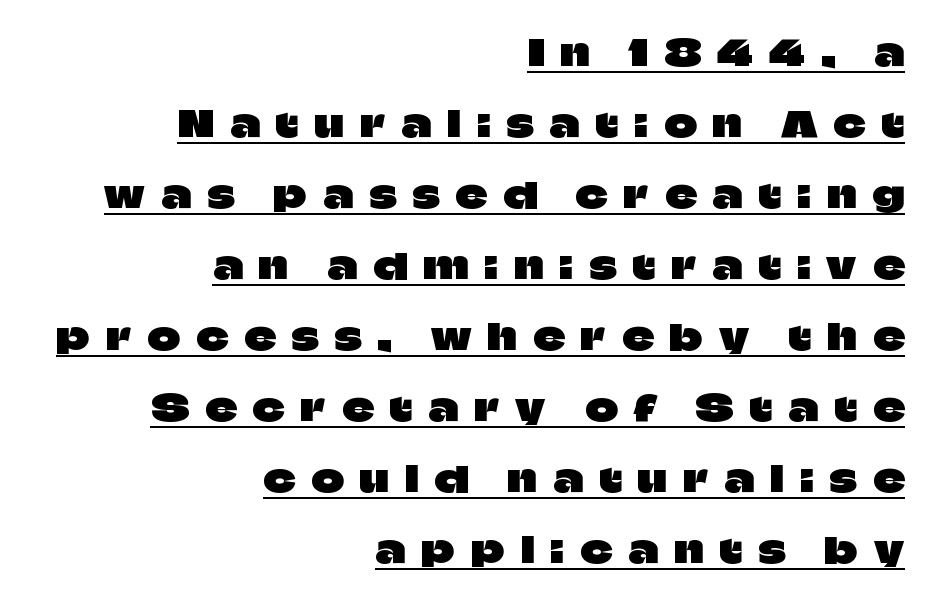
{"serif": "no", "italic": "no", "width": "normal", "stroke_contrast": "low", "x_height": "large", "monospaced": "no", "underline": "yes", "align": "right", "line_spacing": "loose", "line_spacing_ratio": 2.03, "letter_spacing": "wide", "letter_spacing_em": 0.46, "glyph_px": 35}
